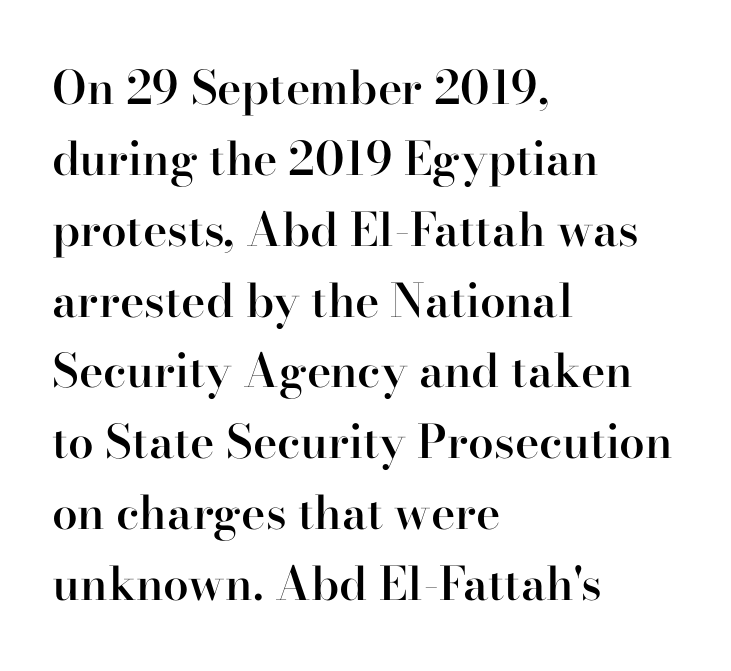
{"serif": "yes", "italic": "no", "bold": "semi", "weight": "semibold", "width": "normal", "stroke_contrast": "high", "x_height": "small", "monospaced": "no", "underline": "no", "align": "left", "line_spacing": "normal", "line_spacing_ratio": 1.54, "letter_spacing": "normal", "letter_spacing_em": 0.0, "glyph_px": 46}
